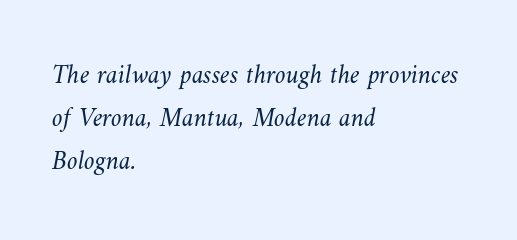
Vertical spacing — default. Observe the ordinary spacing: letters are neighbours, not strangers. Stems here are at most as thick as an everyday book face. The strip under each line holds only bare page. The setting favours the left margin, as ordinary paragraphs usually do.
